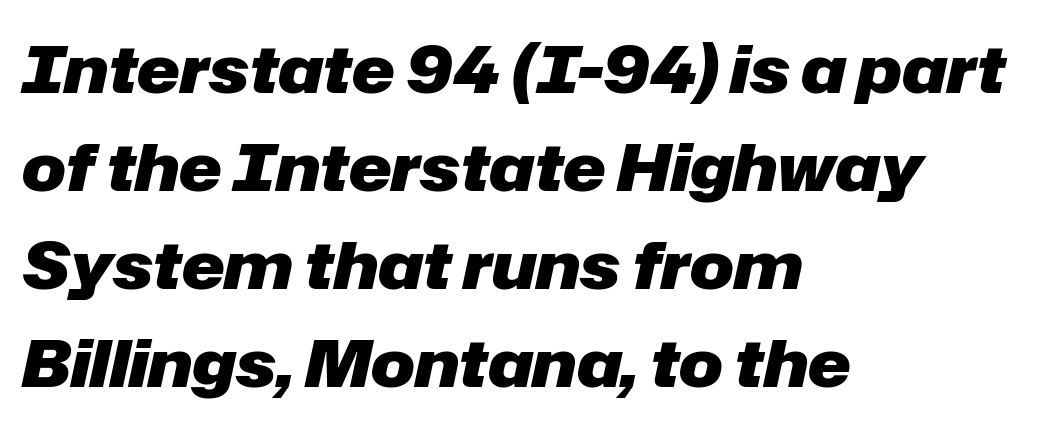
Anything drawn beneath the words? Only blank space. Honestly, the row spacing looks completely unremarkable. The rendering uses natural spacing where letterforms have individual widths. Caption: standard tracking, unaltered. This sample is left-justified, so line endings fall wherever the words run out.
